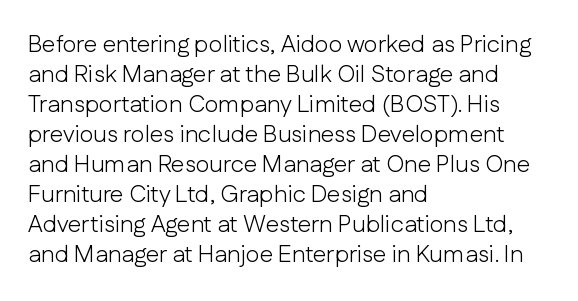
Honestly, there is no underline to notice here at all. The font's upright variant was chosen for this text. Horizontally, the lines are justified to the leading edge only. Bold? No — there's no thickening of the strokes.
